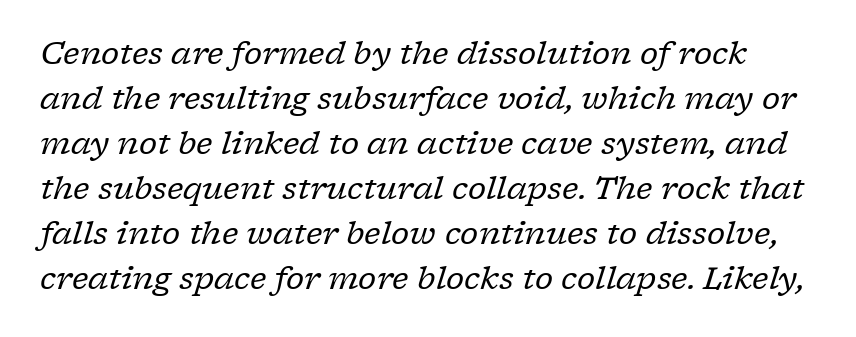
{"serif": "yes", "italic": "yes", "lean": "right", "slant_degrees": 17, "bold": "no", "weight": "regular", "width": "normal", "stroke_contrast": "low", "x_height": "medium", "monospaced": "no", "underline": "no", "line_spacing": "normal", "line_spacing_ratio": 1.45, "letter_spacing": "normal", "letter_spacing_em": 0.0, "glyph_px": 31}
